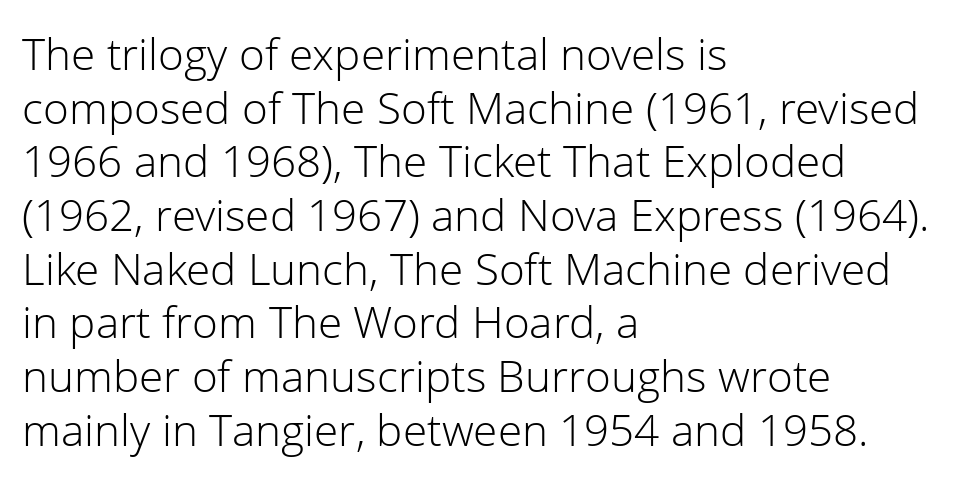
{"serif": "no", "italic": "no", "bold": "no", "weight": "light", "width": "normal", "stroke_contrast": "low", "x_height": "medium", "monospaced": "no", "underline": "no", "align": "left", "line_spacing_ratio": 1.22, "letter_spacing": "normal", "letter_spacing_em": 0.0, "glyph_px": 44}
